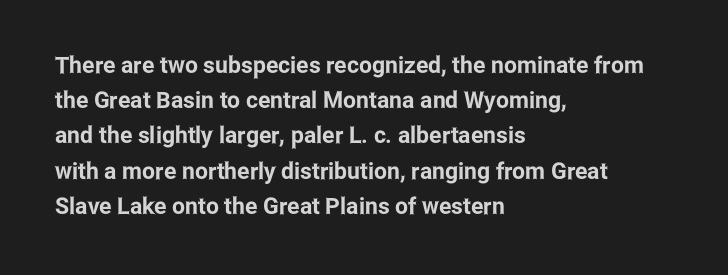
The image shows 23 px text type, upright; set left-aligned, normal line spacing (1.53x), normal letter spacing, not underlined.
